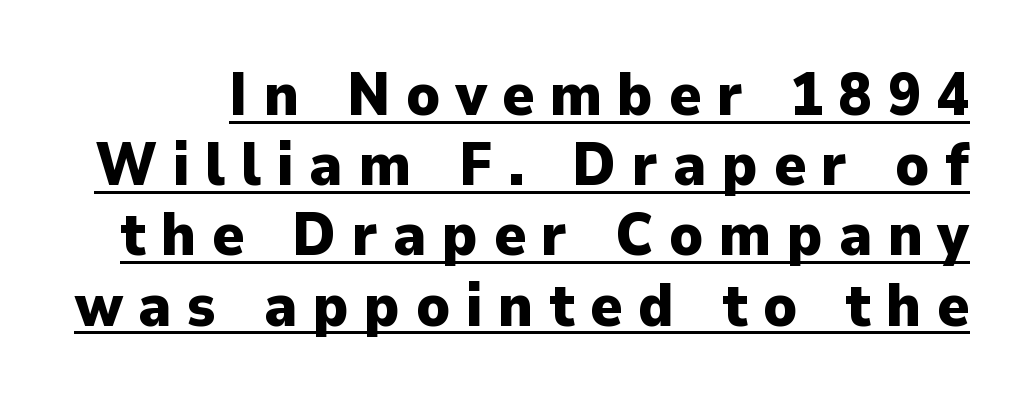
A typesetter would call this proportional, since set widths differ per character. Characters follow at a spacing far wider than the type designer built in. Posture: upright roman. A typesetter would label this face a sans. This rendering features underlined lettering.
